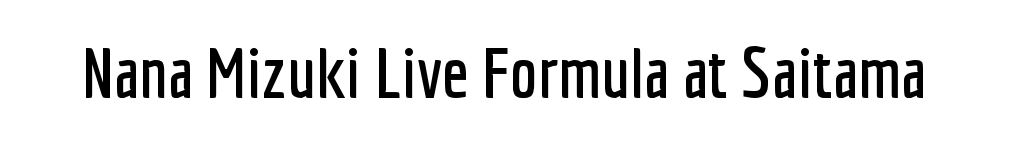
{"serif": "no", "italic": "no", "width": "condensed", "stroke_contrast": "low", "x_height": "medium", "monospaced": "no", "underline": "no", "letter_spacing": "normal", "letter_spacing_em": 0.0, "glyph_px": 70}
